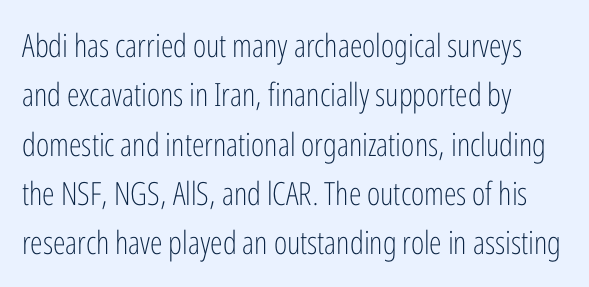
In terms of letterform style, serifs are entirely absent. The face used here is proportionally spaced, like ordinary book or web type. The letters look calm and open, with moderate or lighter stems. The gaps between neighbouring characters are ordinary and unremarkable. The paragraph shown leans on its left margin.
